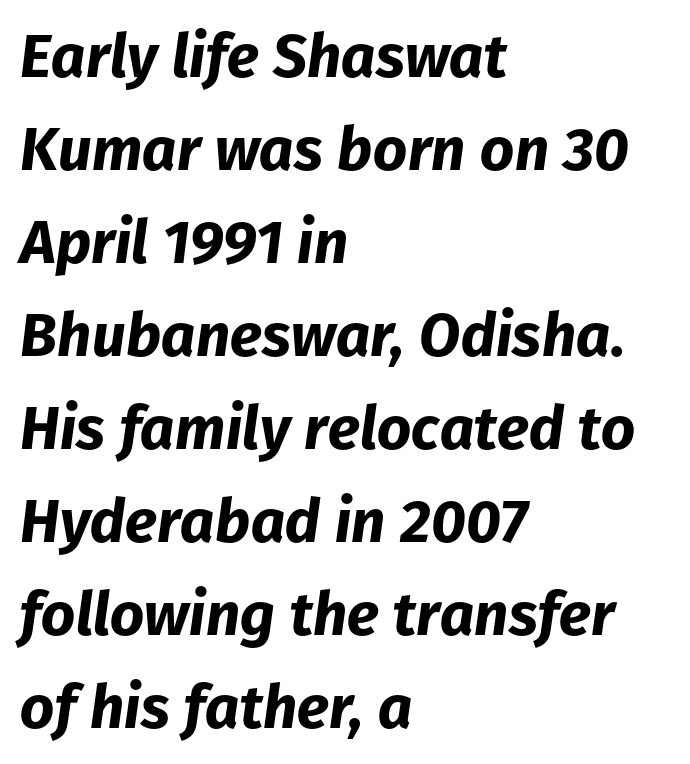
These lines are rendered in a variable-pitch font. One glance says typical: line gaps are just what's usual. Descenders are the only things crossing below the line. Line starts are locked; line ends wander. The text carries the slant typical of an italic or oblique font. The glyphs have the mass of a bold cut.
